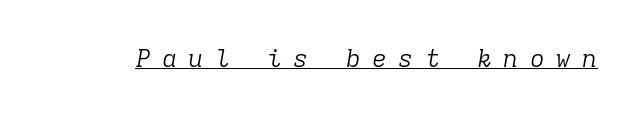
{"italic": "yes", "lean": "right", "slant_degrees": 9, "bold": "no", "underline": "yes", "letter_spacing": "wide", "letter_spacing_em": 0.45, "glyph_px": 25}
